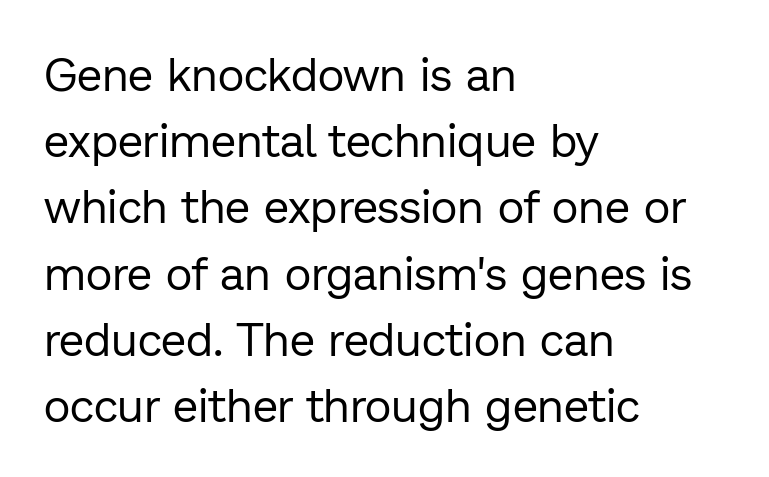
{"serif": "no", "italic": "no", "bold": "no", "weight": "regular", "width": "normal", "stroke_contrast": "low", "x_height": "medium", "monospaced": "no", "underline": "no", "align": "left", "line_spacing": "normal", "line_spacing_ratio": 1.44, "letter_spacing": "normal", "letter_spacing_em": 0.0, "glyph_px": 46}
